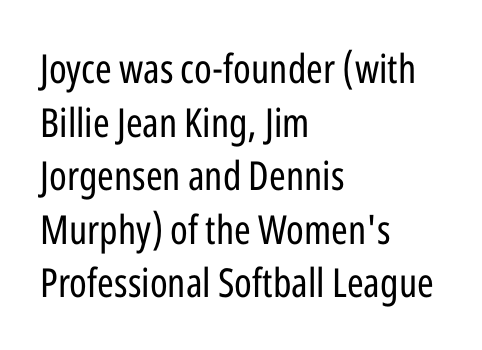
The image shows 40 px regular-weight, condensed sans-serif type, upright; set left-aligned, normal line spacing (1.34x), normal letter spacing, not underlined; low stroke contrast and a medium x-height.
